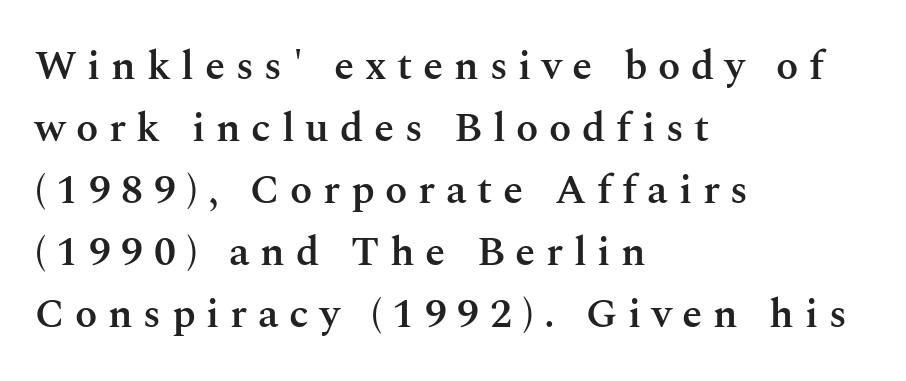
{"serif": "yes", "italic": "no", "bold": "semi", "weight": "semibold", "width": "normal", "stroke_contrast": "medium", "x_height": "medium", "monospaced": "no", "underline": "no", "align": "left", "line_spacing": "normal", "line_spacing_ratio": 1.51, "letter_spacing": "wide", "letter_spacing_em": 0.26, "glyph_px": 41}
